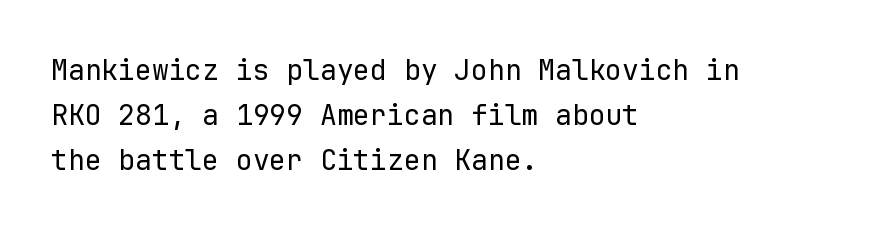
Q: Is the text bold? A: No.
Q: Is the text italic (slanted)? A: No, it is upright.
Q: Is the typeface a serif or a sans-serif typeface? A: Sans-serif.
Q: Is the text underlined? A: No.
Q: How is the paragraph aligned? A: Left-aligned.
Q: Is the spacing between letters normal or unusually wide? A: Normal.
Q: Is the spacing between lines tight, normal or loose? A: Normal.
Q: Width (condensed, normal, or wide)? A: Normal.
Q: Stroke contrast? A: Low.
Q: x-height? A: Medium.
Q: Monospaced? A: Yes.
